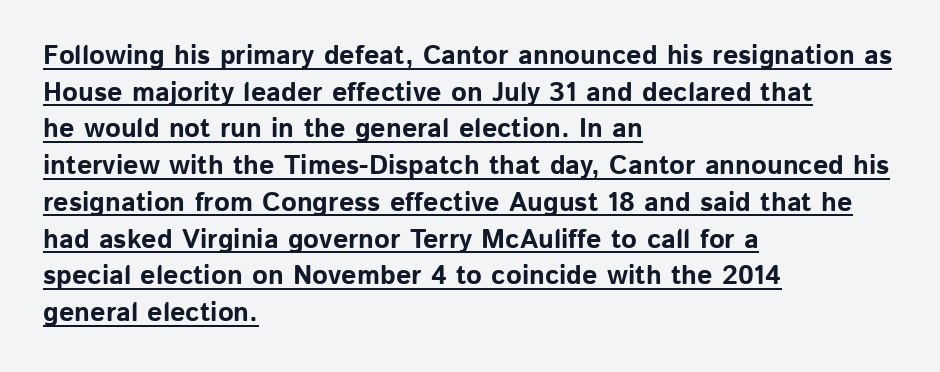
{"italic": "no", "bold": "yes", "underline": "yes", "align": "left", "line_spacing": "normal", "line_spacing_ratio": 1.36, "letter_spacing": "normal", "letter_spacing_em": 0.0, "glyph_px": 27}
